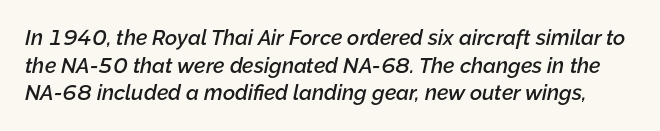
{"italic": "yes", "lean": "right", "slant_degrees": 12, "bold": "semi", "underline": "no", "line_spacing": "normal", "line_spacing_ratio": 1.31, "letter_spacing": "normal", "letter_spacing_em": 0.0, "glyph_px": 21}
